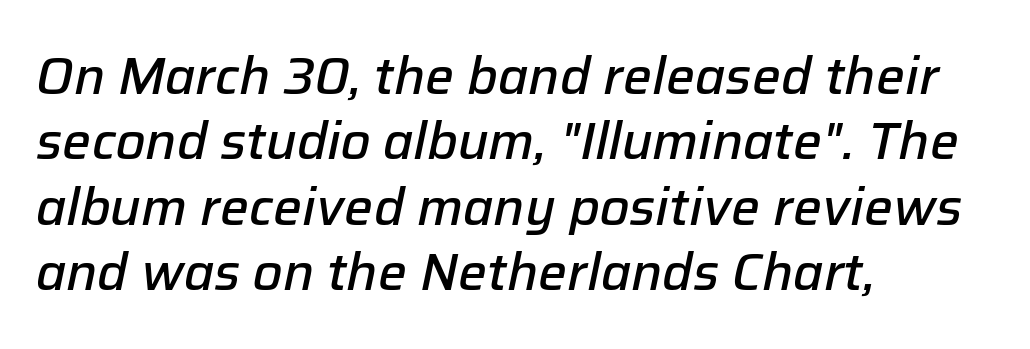
Q: Is the text bold? A: Semi-bold.
Q: Is the text italic (slanted)? A: Yes, it leans right by about 12 degrees.
Q: Is the text underlined? A: No.
Q: How is the paragraph aligned? A: Left-aligned.
Q: Is the spacing between letters normal or unusually wide? A: Normal.
Q: Is the spacing between lines tight, normal or loose? A: Normal.
Q: Width (condensed, normal, or wide)? A: Normal.
Q: Stroke contrast? A: Low.
Q: x-height? A: Medium.
Q: Monospaced? A: No.
